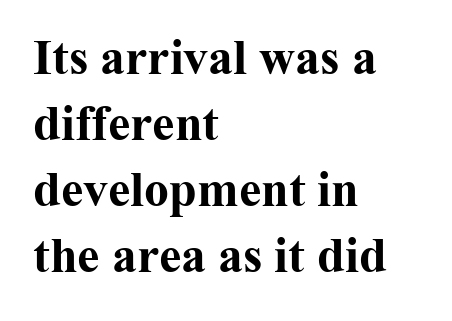
The image shows 50 px bold serif type, upright; set left-aligned, normal line spacing (1.32x), normal letter spacing, not underlined; medium stroke contrast and a medium x-height.
